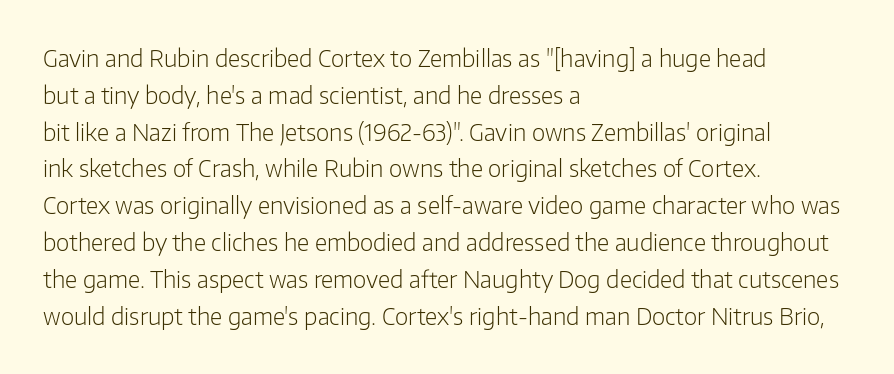
The rendering uses a moderate line-height, typical for paragraphs. The cut favours lightness, reaching ordinary text weight at its darkest. This is roman type, the default non-slanted kind. A student would call this left alignment; a typographer would say flush left, rag right. Honestly, there is no underline to notice here at all. The letterforms sit shoulder to shoulder at normal distance.
